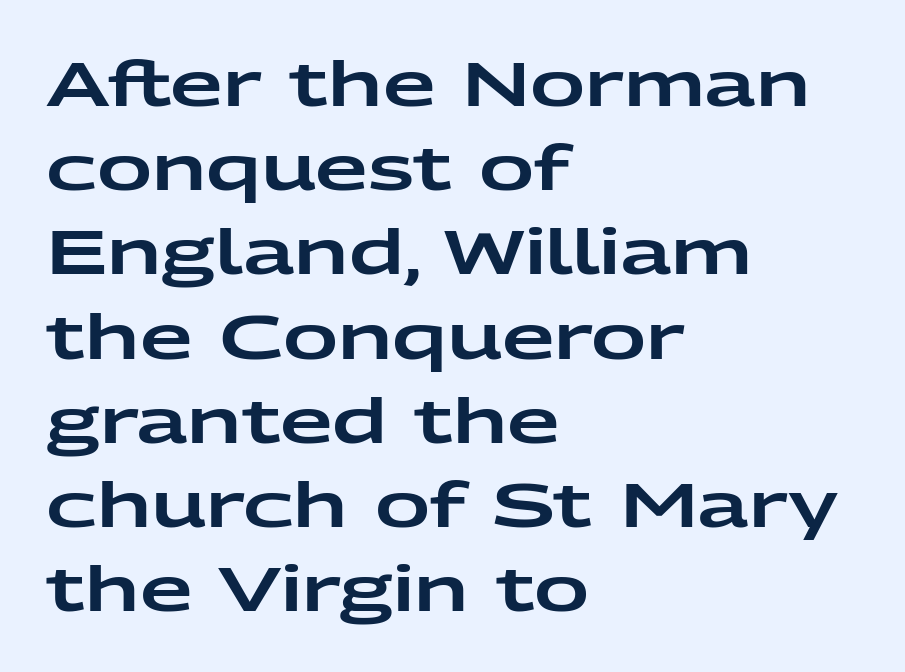
The image shows 61 px wide sans-serif type, upright; set left-aligned, normal line spacing (1.38x), normal letter spacing, not underlined; low stroke contrast and a medium x-height.
